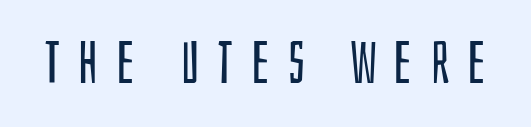
Weight: not bold — regular or lighter. Honestly, there is no underline to notice here at all. Students, note that the glyphs here are deliberately spaced far apart. The typeface chosen for these lines omits serifs. The rendering uses natural spacing where letterforms have individual widths.
